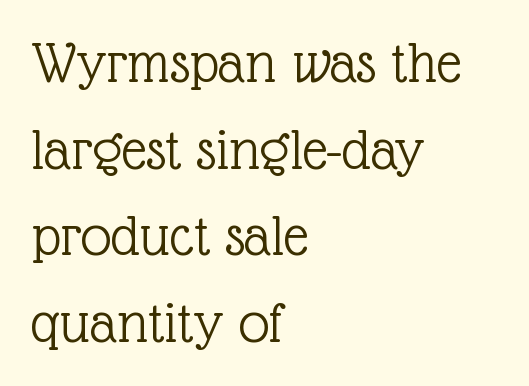
{"serif": "yes", "italic": "no", "bold": "no", "weight": "light", "width": "normal", "x_height": "medium", "monospaced": "no", "underline": "no", "align": "left", "line_spacing": "normal", "line_spacing_ratio": 1.42, "letter_spacing": "normal", "letter_spacing_em": 0.0, "glyph_px": 61}
